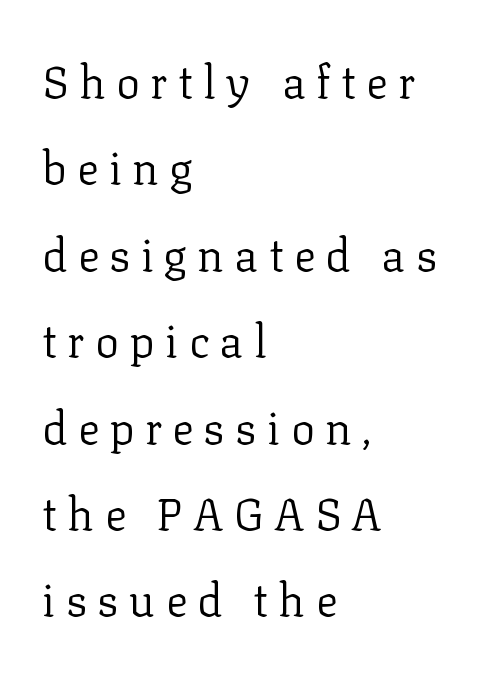
This sample uses expanded letter spacing, leaving extra air between glyphs. A quiet, ordinary-to-light weight characterises the typeface. Small tapered or slab feet sit at the stroke ends, so this counts as serif. Rows of type keep a wide berth in the vertical direction.
